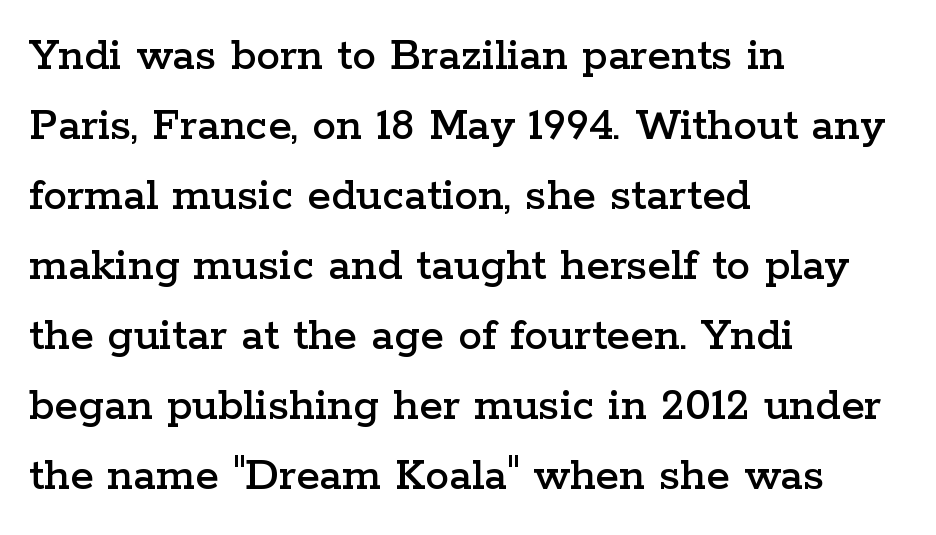
Q: Is the text italic (slanted)? A: No, it is upright.
Q: Is the typeface a serif or a sans-serif typeface? A: Serif.
Q: Is the text underlined? A: No.
Q: How is the paragraph aligned? A: Left-aligned.
Q: Is the spacing between letters normal or unusually wide? A: Normal.
Q: Is the spacing between lines tight, normal or loose? A: Normal.
Q: Width (condensed, normal, or wide)? A: Wide.
Q: Stroke contrast? A: Low.
Q: x-height? A: Medium.
Q: Monospaced? A: No.
